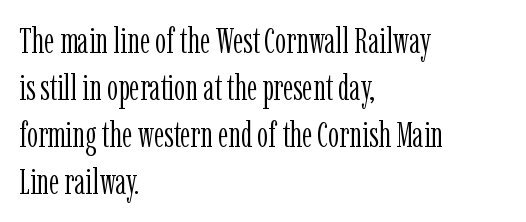
The rendering uses natural spacing where letterforms have individual widths. Caption: standard tracking, unaltered. Ordinary non-slanted type is in use. Line spacing here is normal. Short and long lines alike share a common starting point at left. Any mark beneath the type? The region is blank.
